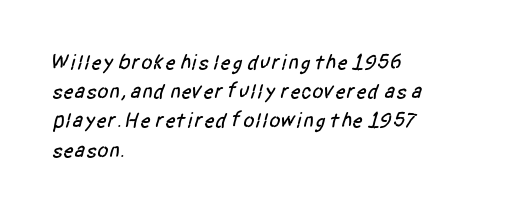
Q: Is the text underlined? A: No.
Q: How is the paragraph aligned? A: Left-aligned.
Q: Is the spacing between letters normal or unusually wide? A: Normal.
Q: Is the spacing between lines tight, normal or loose? A: Normal.
